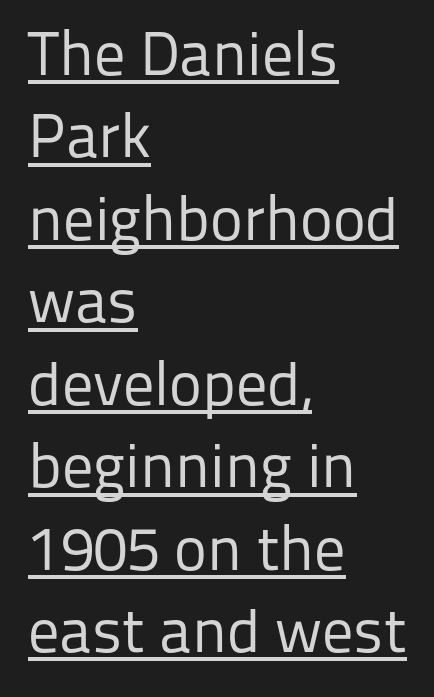
Left-aligned paragraph, ragged on the right. The lettering is marked with a stroke running underneath it. Posture: straight, roman, zero tilt. Character widths vary here, with narrow letters taking less room than wide ones.
